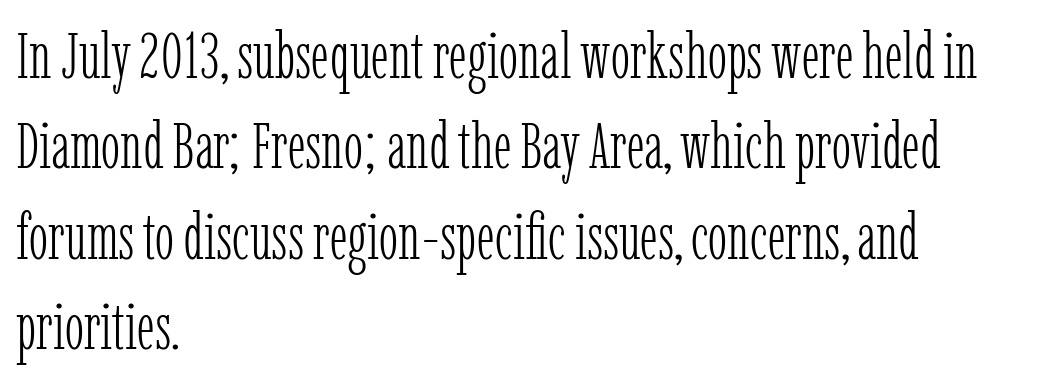
Q: Is the text bold? A: No.
Q: Is the text italic (slanted)? A: No, it is upright.
Q: Is the typeface a serif or a sans-serif typeface? A: Serif.
Q: Is the text underlined? A: No.
Q: How is the paragraph aligned? A: Left-aligned.
Q: Is the spacing between letters normal or unusually wide? A: Normal.
Q: Is the spacing between lines tight, normal or loose? A: Normal.
Q: Width (condensed, normal, or wide)? A: Condensed.
Q: Stroke contrast? A: Low.
Q: x-height? A: Medium.
Q: Monospaced? A: No.
